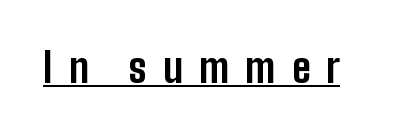
Q: Is the text bold? A: Yes.
Q: Is the text italic (slanted)? A: No, it is upright.
Q: Is the typeface a serif or a sans-serif typeface? A: Sans-serif.
Q: Is the text underlined? A: Yes.
Q: Is the spacing between letters normal or unusually wide? A: Unusually wide.
Q: Width (condensed, normal, or wide)? A: Condensed.
Q: Stroke contrast? A: Low.
Q: x-height? A: Medium.
Q: Monospaced? A: No.
